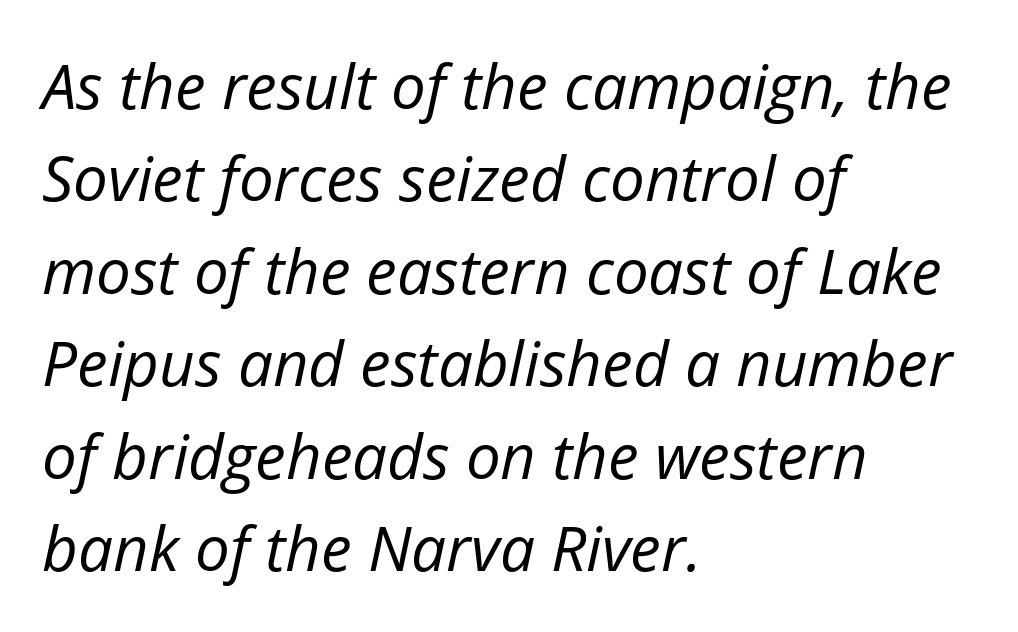
Q: Is the text bold? A: No.
Q: Is the text italic (slanted)? A: Yes, it leans right by about 12 degrees.
Q: Is the text underlined? A: No.
Q: How is the paragraph aligned? A: Left-aligned.
Q: Is the spacing between letters normal or unusually wide? A: Normal.
Q: Is the spacing between lines tight, normal or loose? A: Normal.
Q: Width (condensed, normal, or wide)? A: Normal.
Q: Stroke contrast? A: Low.
Q: x-height? A: Medium.
Q: Monospaced? A: No.
